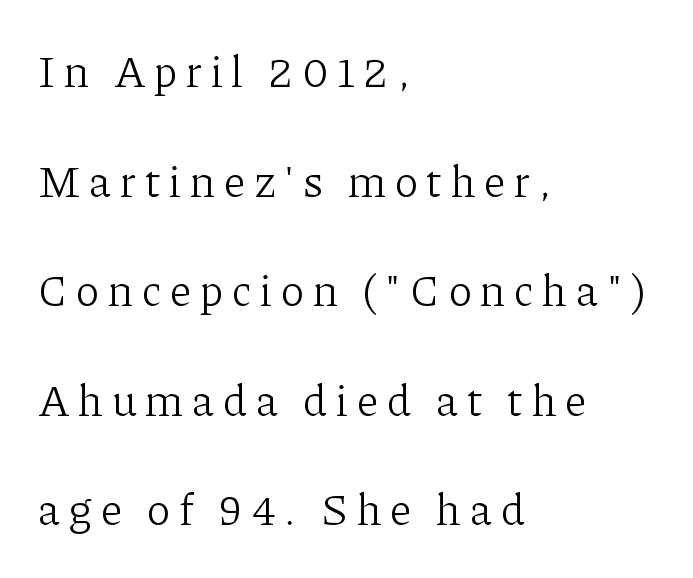
Vertical stems look standard width or narrower in stroke. This is the regular roman posture of the typeface. Does extra space separate the letters? Yes, quite a lot of it. A bare baseline throughout the passage.
